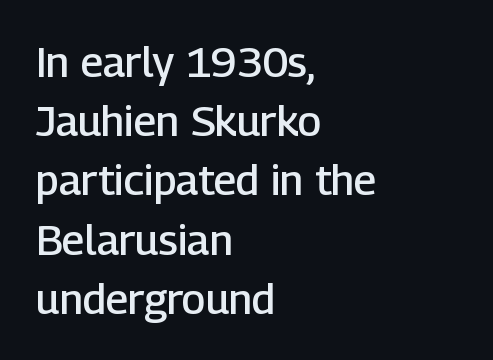
The image shows 42 px semibold sans-serif type, upright; set left-aligned, normal line spacing (1.41x), normal letter spacing, not underlined; low stroke contrast and a medium x-height.
